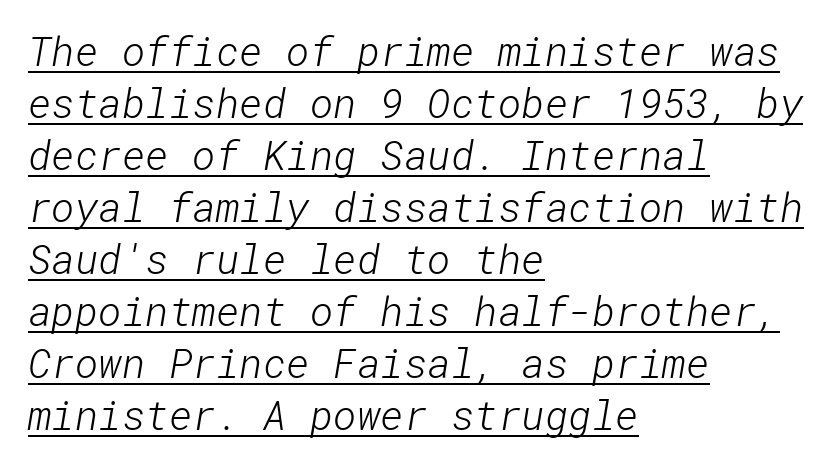
The image shows 40 px light sans-serif type; set left-aligned, normal line spacing (1.3x), normal letter spacing, underlined; low stroke contrast and a medium x-height.
